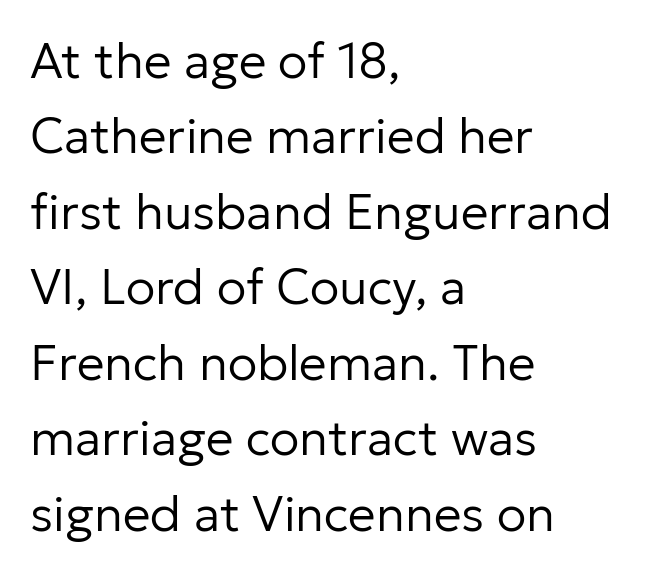
The image shows 49 px regular-weight sans-serif type, upright; set left-aligned, normal line spacing (1.54x), normal letter spacing, not underlined; low stroke contrast and a medium x-height.
